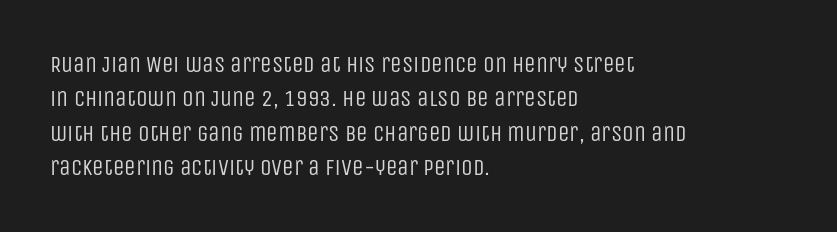
The image shows 23 px text type, upright; set left-aligned, normal line spacing (1.49x), normal letter spacing, not underlined.
